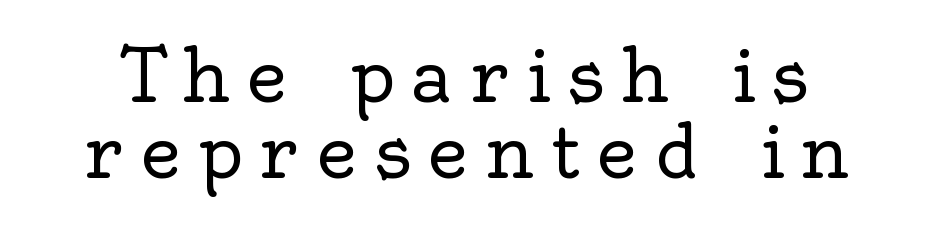
No letter is thick-stroked: the sample isn't bold. Every stem runs plumb, perpendicular to the baseline. Classification — serif. You could barely slide anything between these rows. The foot of each line stays bare and open. Is this a fixed-width face? No — the glyphs have proportional, varying widths.
